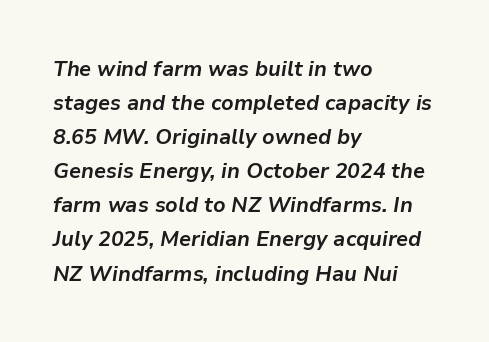
This sample uses plain, unmodified letter spacing. The font's italic variant was chosen for this text. The passage is arranged the way most books set body copy — flush left. Plenty of ink on the page — the face is bold. Plain, unruled lines of type.
